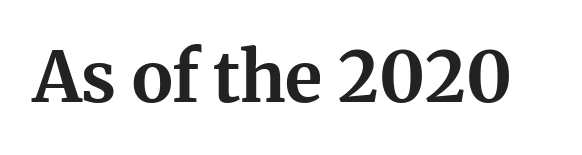
{"serif": "yes", "italic": "no", "bold": "yes", "weight": "bold", "width": "normal", "stroke_contrast": "medium", "x_height": "medium", "monospaced": "no", "underline": "no", "letter_spacing": "normal", "letter_spacing_em": 0.0, "glyph_px": 70}
